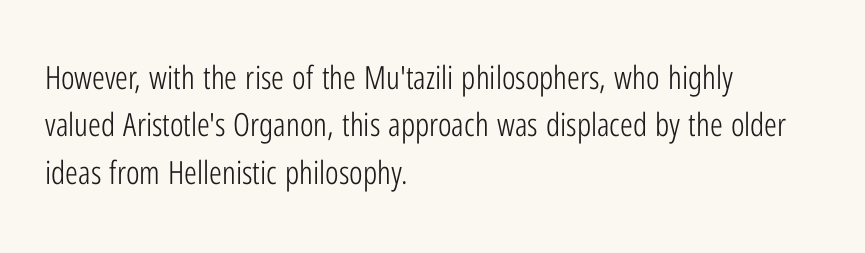
Q: Is the text bold? A: No.
Q: Is the text italic (slanted)? A: No, it is upright.
Q: Is the typeface a serif or a sans-serif typeface? A: Sans-serif.
Q: Is the text underlined? A: No.
Q: How is the paragraph aligned? A: Left-aligned.
Q: Is the spacing between letters normal or unusually wide? A: Normal.
Q: Is the spacing between lines tight, normal or loose? A: Normal.
Q: Width (condensed, normal, or wide)? A: Condensed.
Q: Stroke contrast? A: Low.
Q: x-height? A: Medium.
Q: Monospaced? A: No.
